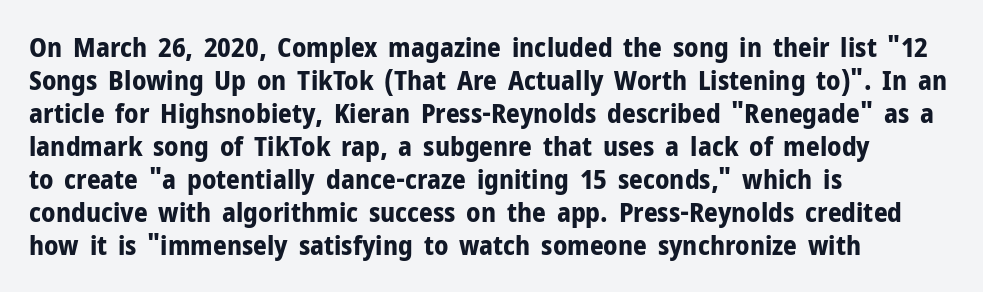
Q: Is the text bold? A: Yes.
Q: Is the text italic (slanted)? A: No, it is upright.
Q: Is the text underlined? A: No.
Q: How is the paragraph aligned? A: Left-aligned.
Q: Is the spacing between letters normal or unusually wide? A: Normal.
